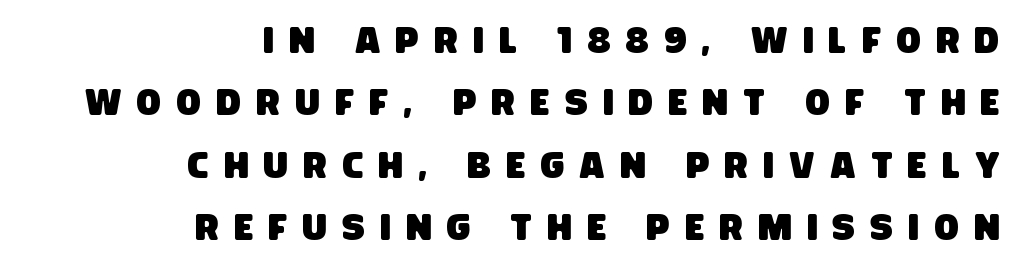
Q: Is the typeface a serif or a sans-serif typeface? A: Sans-serif.
Q: Is the text underlined? A: No.
Q: How is the paragraph aligned? A: Right-aligned.
Q: Is the spacing between letters normal or unusually wide? A: Unusually wide.
Q: Width (condensed, normal, or wide)? A: Condensed.
Q: Stroke contrast? A: Low.
Q: x-height? A: Large.
Q: Monospaced? A: No.
